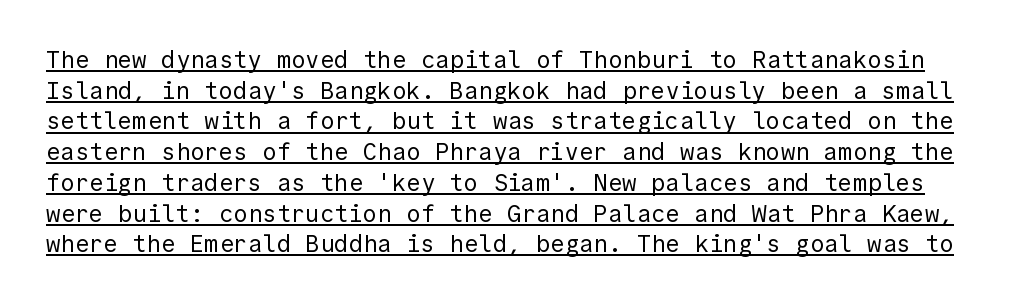
Q: Is the text bold? A: No.
Q: Is the text italic (slanted)? A: No, it is upright.
Q: Is the text underlined? A: Yes.
Q: Is the spacing between letters normal or unusually wide? A: Normal.
Q: Is the spacing between lines tight, normal or loose? A: Normal.
